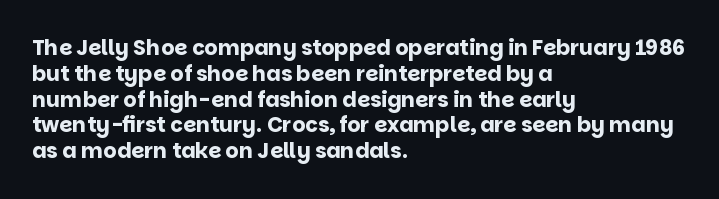
The letters stand upright; this is a roman face. Every row of glyphs begins at an identical x-position on the left. Between one letter and the next there's only the usual sliver of space. Caption: bold face, heavy strokes.
